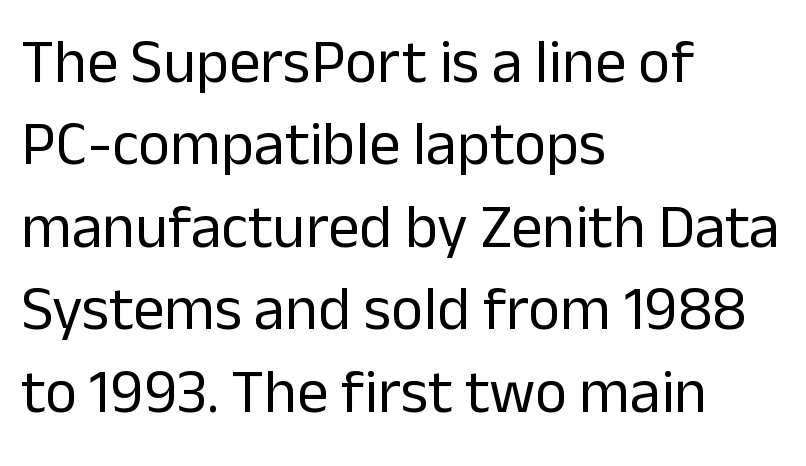
Q: Is the text bold? A: No.
Q: Is the text italic (slanted)? A: No, it is upright.
Q: Is the typeface a serif or a sans-serif typeface? A: Sans-serif.
Q: Is the text underlined? A: No.
Q: How is the paragraph aligned? A: Left-aligned.
Q: Is the spacing between letters normal or unusually wide? A: Normal.
Q: Is the spacing between lines tight, normal or loose? A: Normal.
Q: Width (condensed, normal, or wide)? A: Normal.
Q: Stroke contrast? A: Low.
Q: x-height? A: Medium.
Q: Monospaced? A: No.
